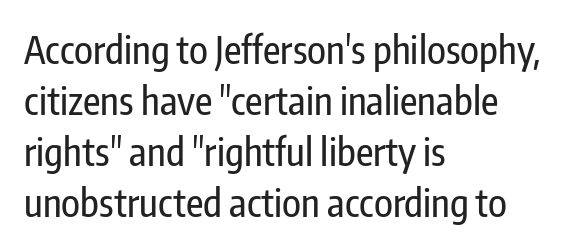
This is roman type, the default non-slanted kind. These lines stack with their left ends in a neat column. The vertical gap from one line to the next is medium. Descender tails drop into unmarked territory. Here the designer chose a conventional face with non-uniform glyph widths.
